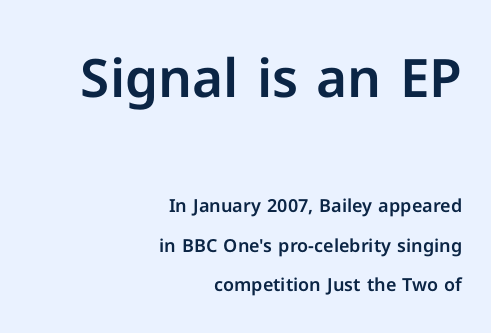
{"serif": "no", "italic": "no", "width": "normal", "stroke_contrast": "low", "x_height": "medium", "monospaced": "no", "underline": "no", "align": "right", "line_spacing": "loose", "line_spacing_ratio": 2.2, "letter_spacing": "normal", "letter_spacing_em": 0.0, "larger_block": "first", "size_ratio": 2.94, "glyph_px": 53}
